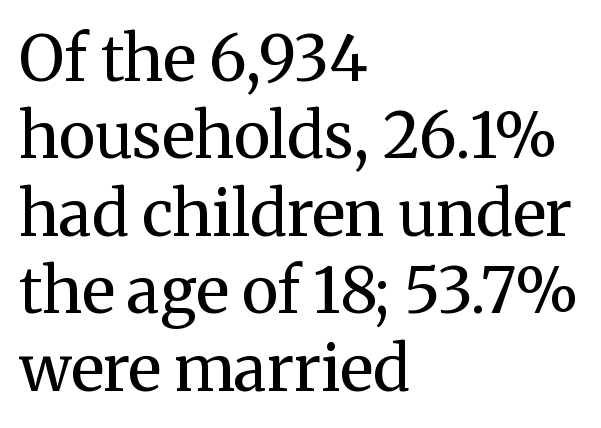
Vertical stems look standard width or narrower in stroke. In CSS terms this would be text-align: left. Character widths vary here, with narrow letters taking less room than wide ones. The foot of each line stays bare and open. This sample uses an upright cut, with every glyph sitting square on the baseline. This is serif lettering, the kind often seen in printed books.
